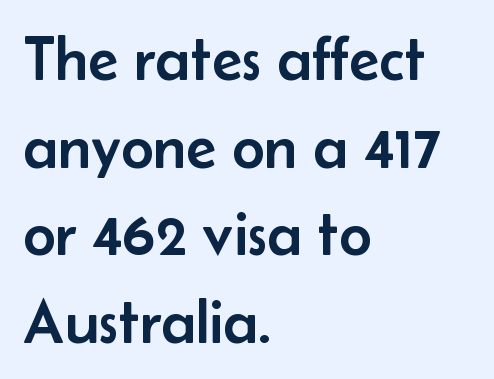
{"serif": "no", "italic": "no", "width": "normal", "stroke_contrast": "low", "x_height": "small", "monospaced": "no", "underline": "no", "align": "left", "line_spacing": "normal", "line_spacing_ratio": 1.39, "letter_spacing": "normal", "letter_spacing_em": 0.0, "glyph_px": 63}
